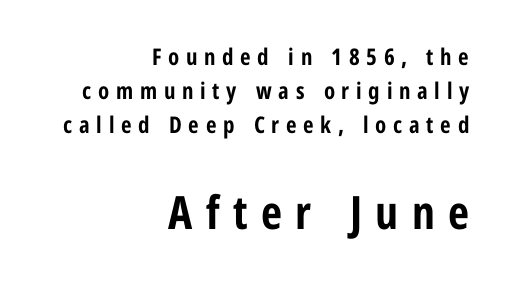
The image shows 46 px bold, condensed sans-serif type, upright; set right-aligned, normal line spacing (1.48x), unusually wide letter spacing (+0.29 em), not underlined; the second (bottom) block is 2.0x larger; low stroke contrast and a medium x-height.
